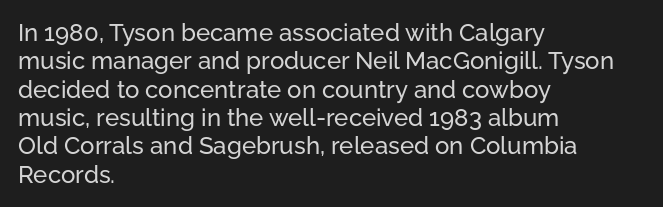
Letters rest on an invisible, unmarked baseline. In terms of letterspacing, this is plain default setting. Vertical strokes here are truly vertical. Layout note: lines flush left.
